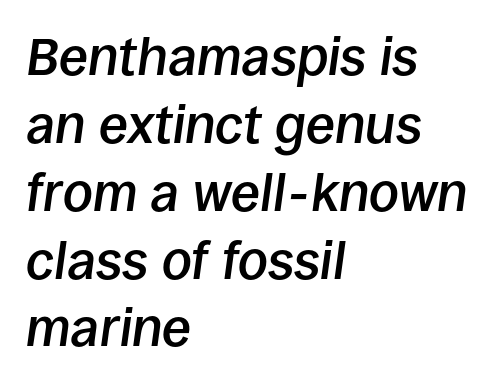
Q: Is the text bold? A: Semi-bold.
Q: Is the text italic (slanted)? A: Yes, it leans right by about 8 degrees.
Q: Is the text underlined? A: No.
Q: How is the paragraph aligned? A: Left-aligned.
Q: Is the spacing between letters normal or unusually wide? A: Normal.
Q: Is the spacing between lines tight, normal or loose? A: Normal.
Q: Width (condensed, normal, or wide)? A: Normal.
Q: Stroke contrast? A: Low.
Q: x-height? A: Large.
Q: Monospaced? A: No.
